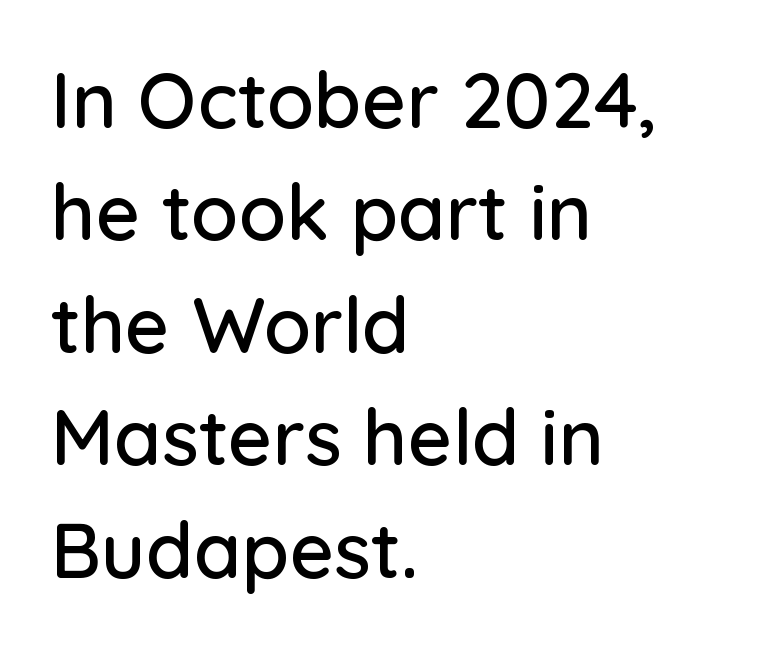
Q: Is the text italic (slanted)? A: No, it is upright.
Q: Is the typeface a serif or a sans-serif typeface? A: Sans-serif.
Q: Is the text underlined? A: No.
Q: How is the paragraph aligned? A: Left-aligned.
Q: Is the spacing between letters normal or unusually wide? A: Normal.
Q: Is the spacing between lines tight, normal or loose? A: Normal.
Q: Width (condensed, normal, or wide)? A: Normal.
Q: Stroke contrast? A: Low.
Q: x-height? A: Medium.
Q: Monospaced? A: No.
